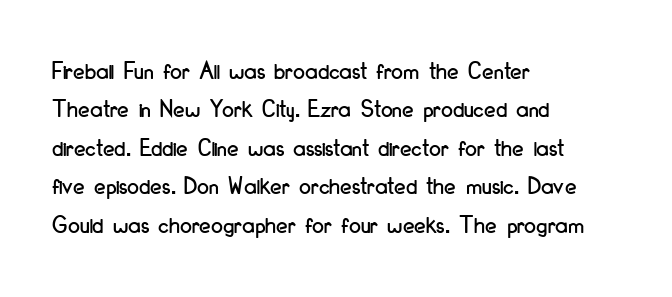
{"italic": "no", "underline": "no", "align": "left", "line_spacing": "normal", "line_spacing_ratio": 1.48, "letter_spacing": "normal", "letter_spacing_em": 0.0, "glyph_px": 26}
